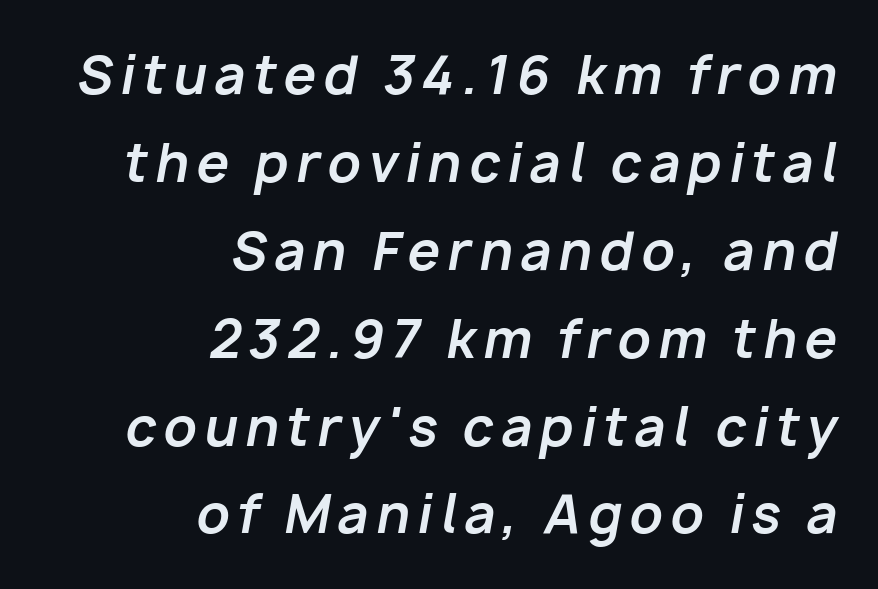
{"italic": "yes", "lean": "right", "slant_degrees": 10, "bold": "yes", "weight": "bold", "width": "normal", "stroke_contrast": "low", "x_height": "medium", "monospaced": "no", "underline": "no", "align": "right", "line_spacing": "normal", "line_spacing_ratio": 1.69, "glyph_px": 52}
